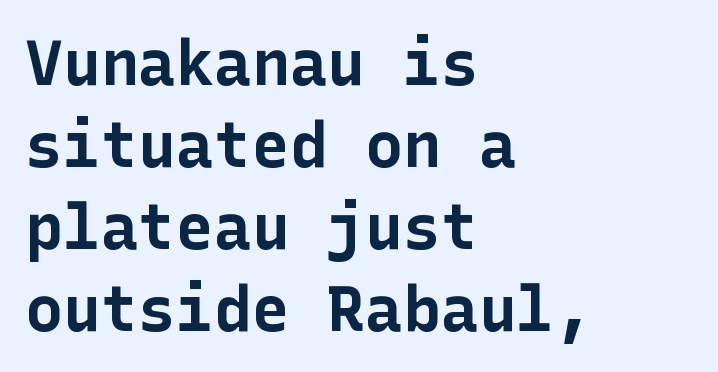
Each word holds together tightly as a unit, with standard inter-letter gaps. Short and long lines alike share a common starting point at left. Heavy, bold letterforms. The typeface chosen for these lines omits serifs. Words float on clear page, feet unadorned.
